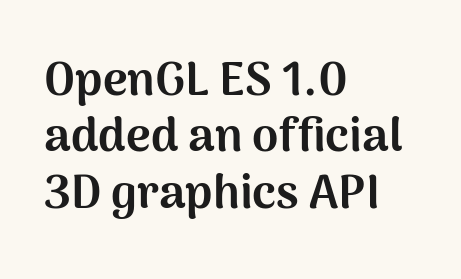
How are the letters spaced? Ordinarily, with no added tracking. Glance below the letters and you will spot only blank space. Observe the absence of serifs on each vertical stroke in this sample. What weight is shown? A full bold with thick strokes. Designer's note — italics off, roman on.
